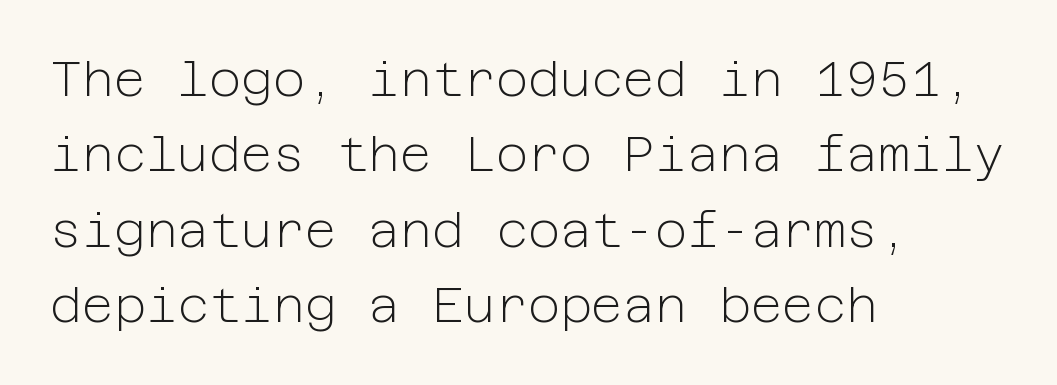
Q: Is the text bold? A: No.
Q: Is the text italic (slanted)? A: No, it is upright.
Q: Is the typeface a serif or a sans-serif typeface? A: Sans-serif.
Q: Is the text underlined? A: No.
Q: How is the paragraph aligned? A: Left-aligned.
Q: Is the spacing between letters normal or unusually wide? A: Normal.
Q: Is the spacing between lines tight, normal or loose? A: Normal.
Q: Width (condensed, normal, or wide)? A: Normal.
Q: Stroke contrast? A: Low.
Q: x-height? A: Medium.
